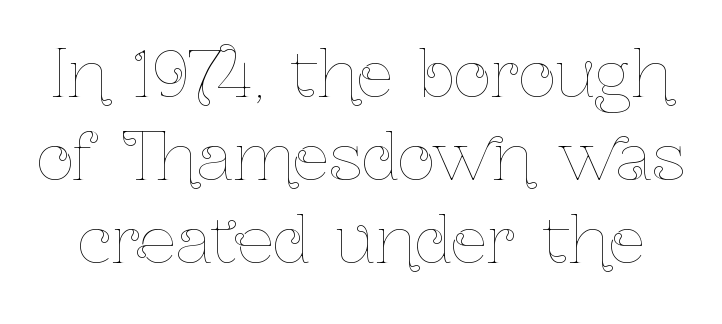
Proportional: the letters do not fall into vertical columns. There is no visible air inserted between adjacent glyphs. Check the space under the baseline: it is left empty. Rows of type keep a routine distance in the vertical direction.
